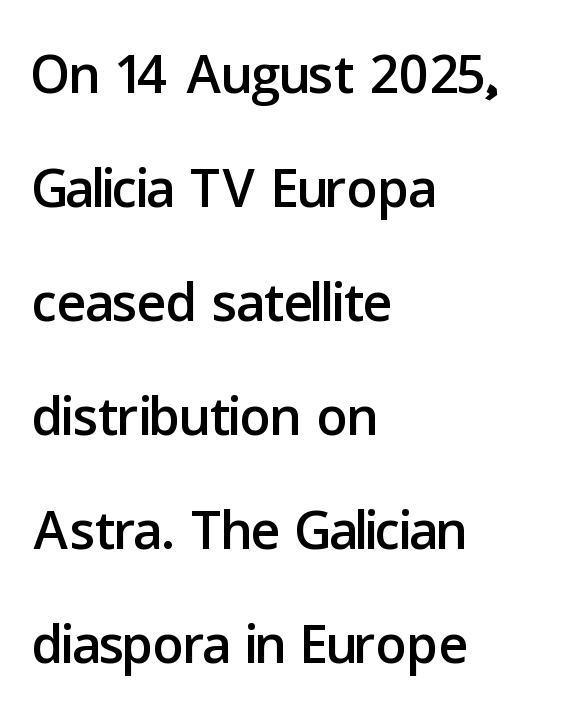
The image shows 77 px sans-serif type, upright; set left-aligned, normal line spacing (1.48x), normal letter spacing, not underlined; low stroke contrast and a medium x-height.
